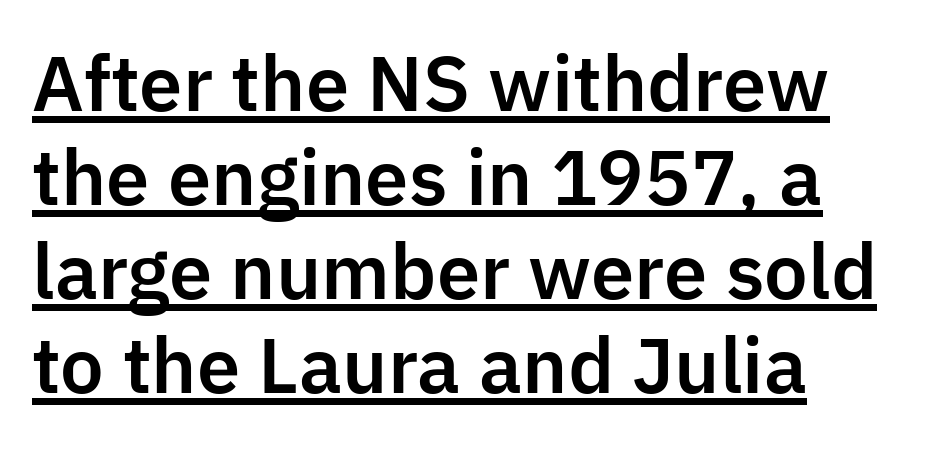
The image shows 74 px sans-serif type, upright; set left-aligned, normal line spacing (1.27x), normal letter spacing, underlined; low stroke contrast and a medium x-height.
